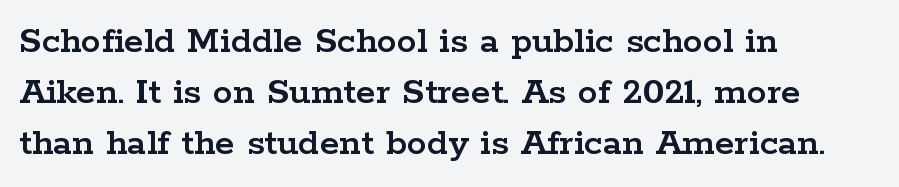
The image shows 40 px wide serif type, upright; set left-aligned, normal line spacing (1.28x), normal letter spacing, not underlined; low stroke contrast and a medium x-height.
